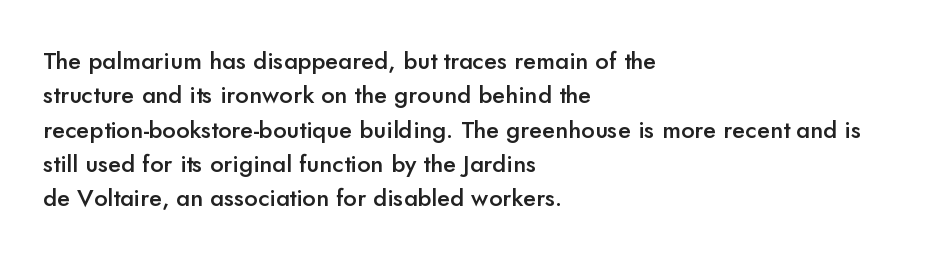
{"italic": "no", "bold": "semi", "underline": "no", "align": "left", "line_spacing": "normal", "line_spacing_ratio": 1.43, "letter_spacing": "normal", "letter_spacing_em": 0.0, "glyph_px": 24}
